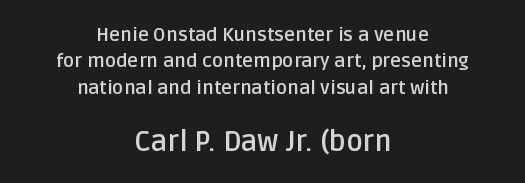
Q: Is the text bold? A: Yes.
Q: Is the text italic (slanted)? A: No, it is upright.
Q: Is the typeface a serif or a sans-serif typeface? A: Sans-serif.
Q: Is the text underlined? A: No.
Q: How is the paragraph aligned? A: Centered.
Q: Is the spacing between letters normal or unusually wide? A: Normal.
Q: Is the spacing between lines tight, normal or loose? A: Normal.
Q: Which block of text is set in a larger size, the first (top) or the second (bottom)? A: The second (bottom) one.
Q: Width (condensed, normal, or wide)? A: Normal.
Q: Stroke contrast? A: Low.
Q: x-height? A: Large.
Q: Monospaced? A: No.
